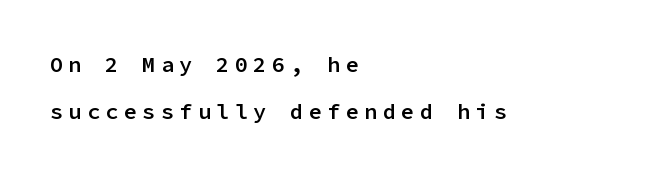
Underline: absent. Line spacing here is loose. In CSS terms this would be text-align: left. Typographic density is moderately raised because the face is semibold. Posture: upright roman.
